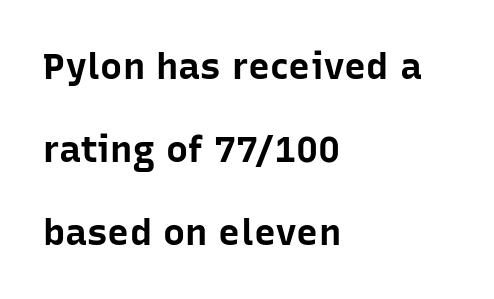
{"serif": "no", "italic": "no", "bold": "yes", "weight": "bold", "width": "normal", "stroke_contrast": "low", "x_height": "medium", "monospaced": "no", "underline": "no", "align": "left", "line_spacing": "loose", "line_spacing_ratio": 2.25, "letter_spacing": "normal", "letter_spacing_em": 0.0, "glyph_px": 37}
